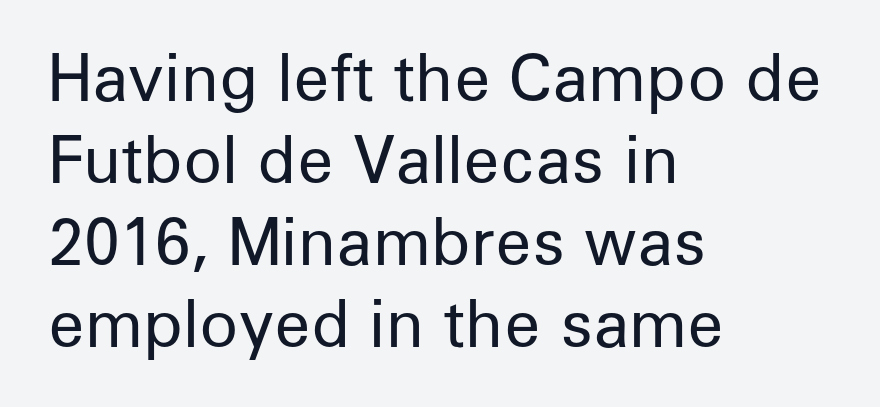
Type without underlining. Ink coverage per letter is moderate at most. Unlike a traditional serif, this face leaves its strokes unadorned. This sample uses plain, unmodified letter spacing. Do the letters lean? They stand straight. Is this a fixed-width face? No — the glyphs have proportional, varying widths.
